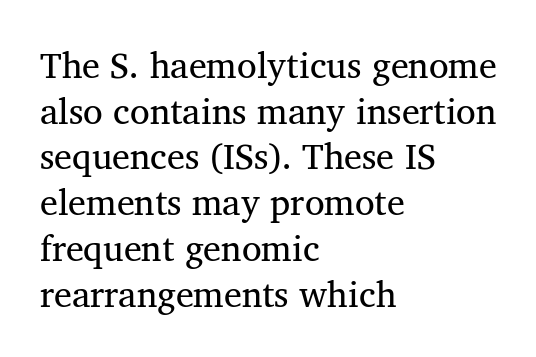
Q: Is the text bold? A: No.
Q: Is the typeface a serif or a sans-serif typeface? A: Serif.
Q: Is the text underlined? A: No.
Q: How is the paragraph aligned? A: Left-aligned.
Q: Is the spacing between letters normal or unusually wide? A: Normal.
Q: Is the spacing between lines tight, normal or loose? A: Normal.
Q: Width (condensed, normal, or wide)? A: Normal.
Q: Stroke contrast? A: Medium.
Q: x-height? A: Medium.
Q: Monospaced? A: No.
